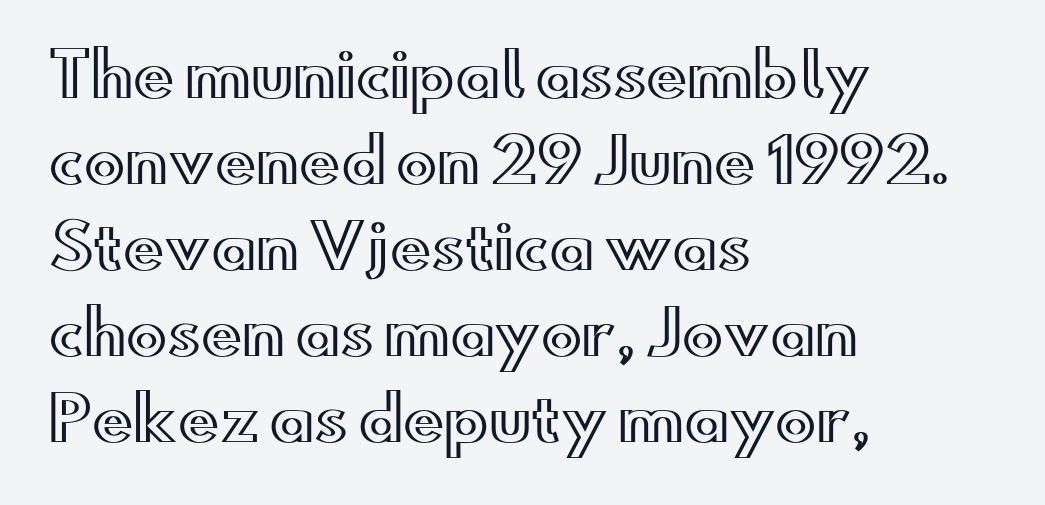
{"italic": "no", "width": "wide", "x_height": "small", "monospaced": "no", "underline": "no", "align": "left", "line_spacing": "normal", "line_spacing_ratio": 1.41, "letter_spacing": "normal", "letter_spacing_em": 0.0, "glyph_px": 61}
